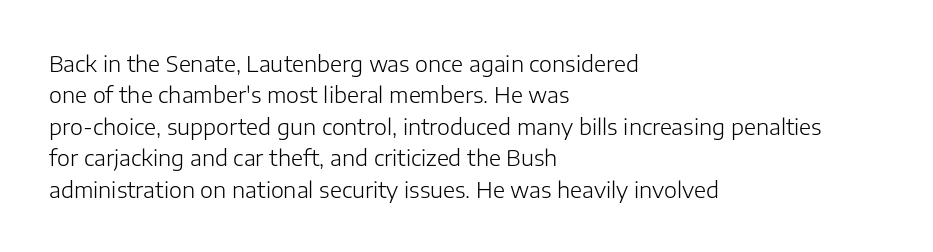
Q: Is the text bold? A: No.
Q: Is the text italic (slanted)? A: No, it is upright.
Q: Is the text underlined? A: No.
Q: How is the paragraph aligned? A: Left-aligned.
Q: Is the spacing between letters normal or unusually wide? A: Normal.
Q: Is the spacing between lines tight, normal or loose? A: Normal.
